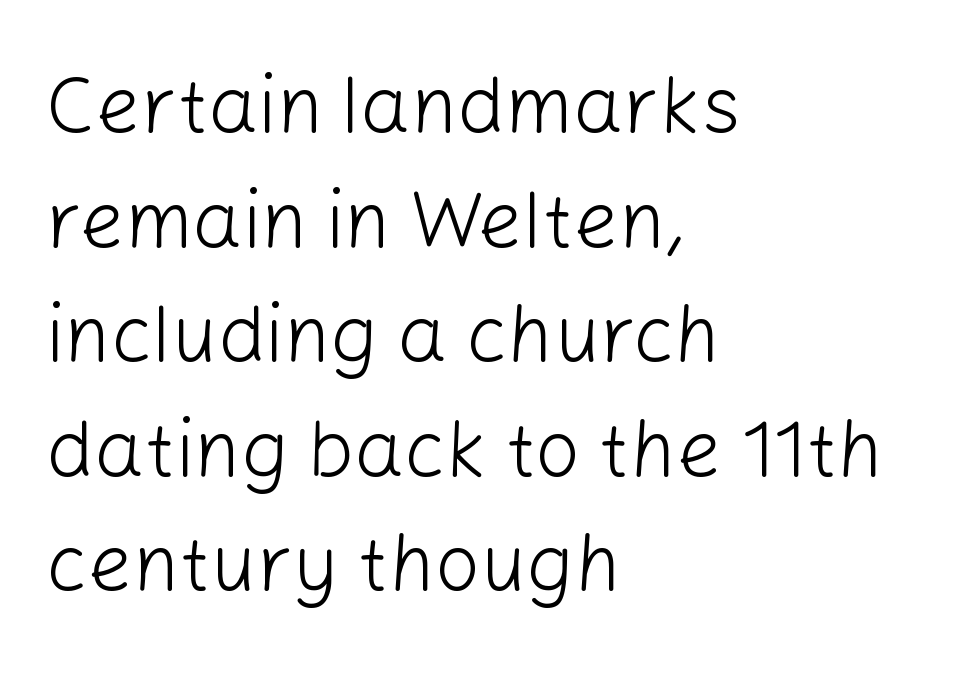
The image shows 79 px light sans-serif type, upright; set left-aligned, normal line spacing (1.45x), normal letter spacing, not underlined; low stroke contrast and a medium x-height.
